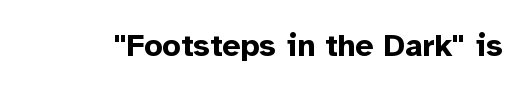
{"serif": "no", "italic": "no", "bold": "yes", "weight": "bold", "width": "normal", "stroke_contrast": "low", "x_height": "medium", "monospaced": "no", "underline": "no", "letter_spacing": "normal", "letter_spacing_em": 0.0, "glyph_px": 32}
